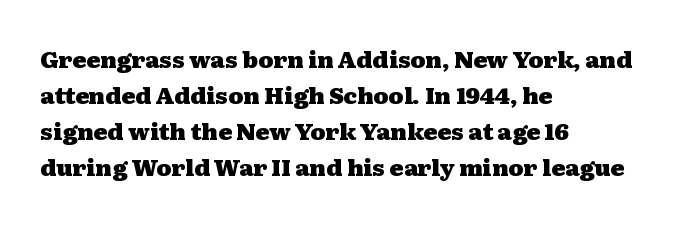
The image shows 23 px bold type, upright; set left-aligned, normal line spacing (1.57x), normal letter spacing, not underlined.
